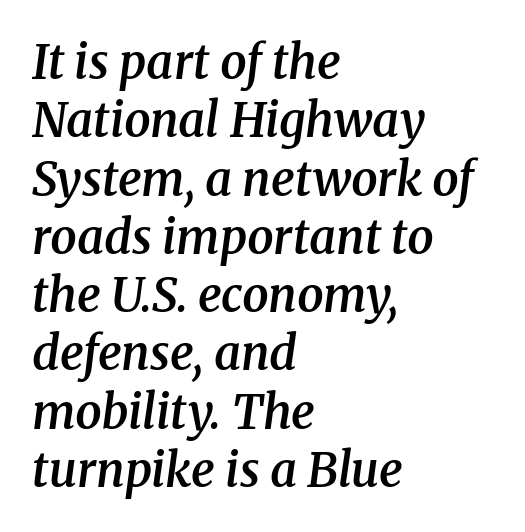
Q: Is the text bold? A: Semi-bold.
Q: Is the text italic (slanted)? A: Yes, it leans right by about 8 degrees.
Q: Is the typeface a serif or a sans-serif typeface? A: Serif.
Q: Is the text underlined? A: No.
Q: How is the paragraph aligned? A: Left-aligned.
Q: Is the spacing between letters normal or unusually wide? A: Normal.
Q: Width (condensed, normal, or wide)? A: Normal.
Q: Stroke contrast? A: Medium.
Q: x-height? A: Medium.
Q: Monospaced? A: No.
